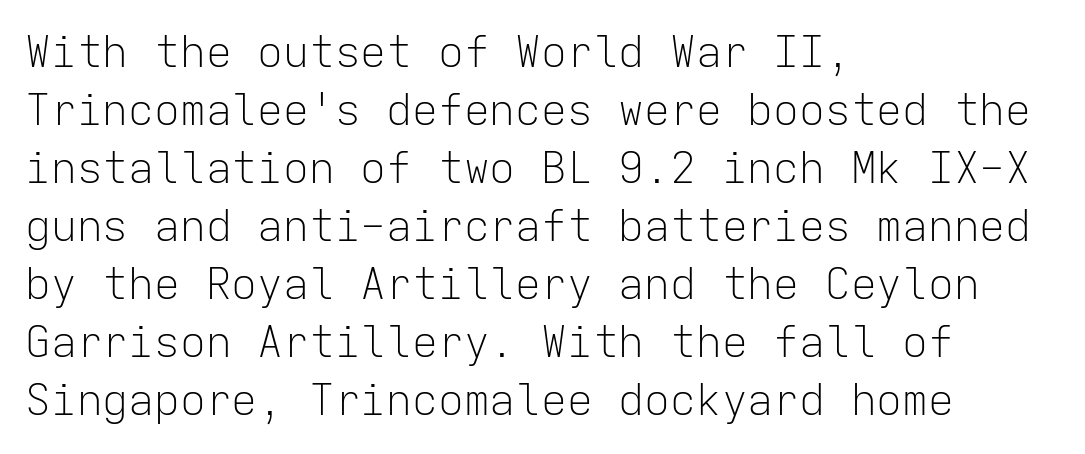
Style check: upright. The lines in this sample share a left origin and differ only in where they stop. No letter is thick-stroked: the sample isn't bold. Evenly set lines give the paragraph a standard silhouette. The space beneath each line is pristine and unruled. The glyphs in this specimen are sans serif.
